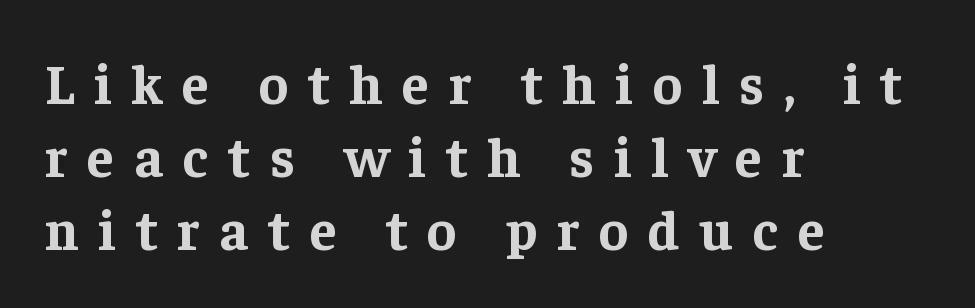
The image shows 56 px bold serif type, upright; set left-aligned, normal line spacing (1.3x), unusually wide letter spacing (+0.35 em), not underlined; low stroke contrast and a medium x-height.
